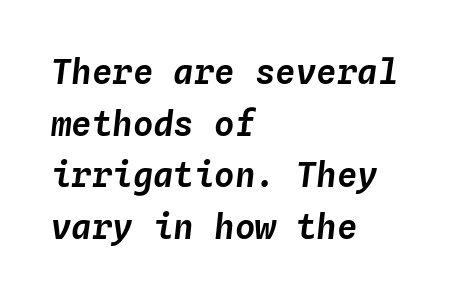
Q: Is the text italic (slanted)? A: Yes, it leans right by about 4 degrees.
Q: Is the text underlined? A: No.
Q: How is the paragraph aligned? A: Left-aligned.
Q: Is the spacing between letters normal or unusually wide? A: Normal.
Q: Is the spacing between lines tight, normal or loose? A: Normal.
Q: Width (condensed, normal, or wide)? A: Normal.
Q: Stroke contrast? A: Low.
Q: x-height? A: Medium.
Q: Monospaced? A: Yes.
